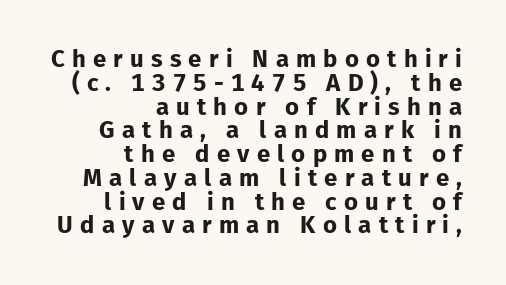
{"italic": "no", "bold": "yes", "underline": "no", "align": "right", "line_spacing": "tight", "line_spacing_ratio": 0.99, "letter_spacing": "wide", "letter_spacing_em": 0.3, "glyph_px": 24}
